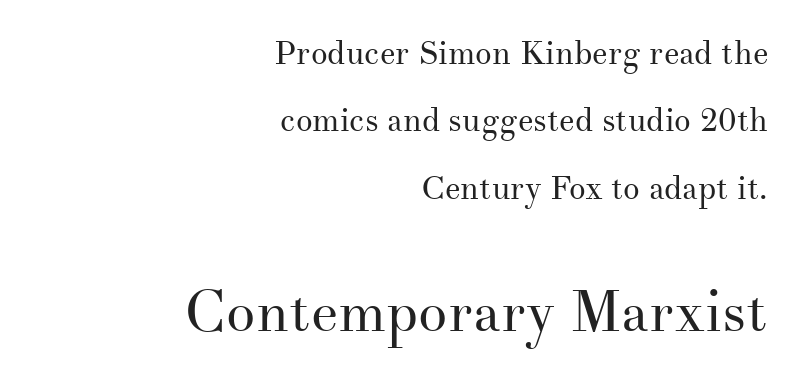
{"serif": "yes", "italic": "no", "bold": "no", "weight": "regular", "width": "normal", "stroke_contrast": "medium", "x_height": "small", "monospaced": "no", "underline": "no", "align": "right", "line_spacing": "loose", "line_spacing_ratio": 2.04, "letter_spacing": "normal", "letter_spacing_em": 0.0, "larger_block": "second", "size_ratio": 1.76, "glyph_px": 58}
